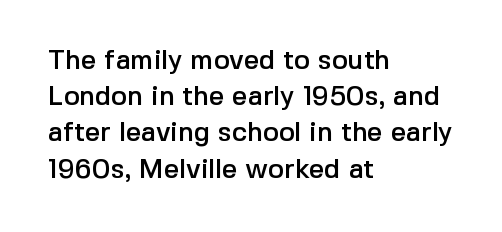
The image shows 27 px text type, upright; set left-aligned, normal line spacing (1.34x), normal letter spacing, not underlined.
